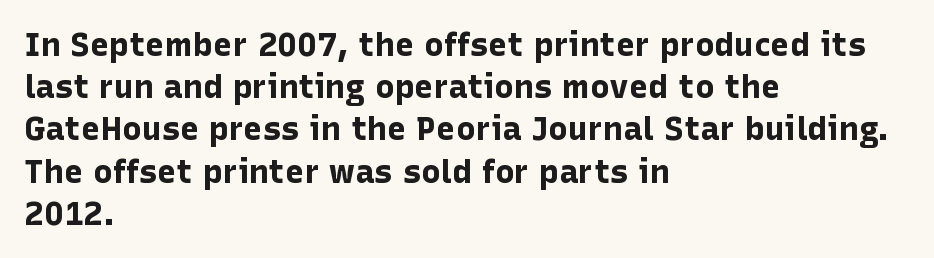
{"serif": "no", "italic": "no", "bold": "yes", "weight": "bold", "width": "normal", "stroke_contrast": "low", "x_height": "medium", "monospaced": "no", "underline": "no", "align": "left", "line_spacing": "normal", "line_spacing_ratio": 1.28, "letter_spacing": "normal", "letter_spacing_em": 0.0, "glyph_px": 33}
